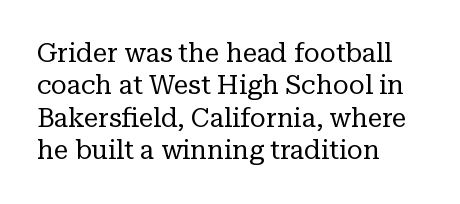
{"italic": "no", "bold": "no", "underline": "no", "align": "left", "line_spacing": "normal", "line_spacing_ratio": 1.25, "letter_spacing": "normal", "letter_spacing_em": 0.0, "glyph_px": 26}
